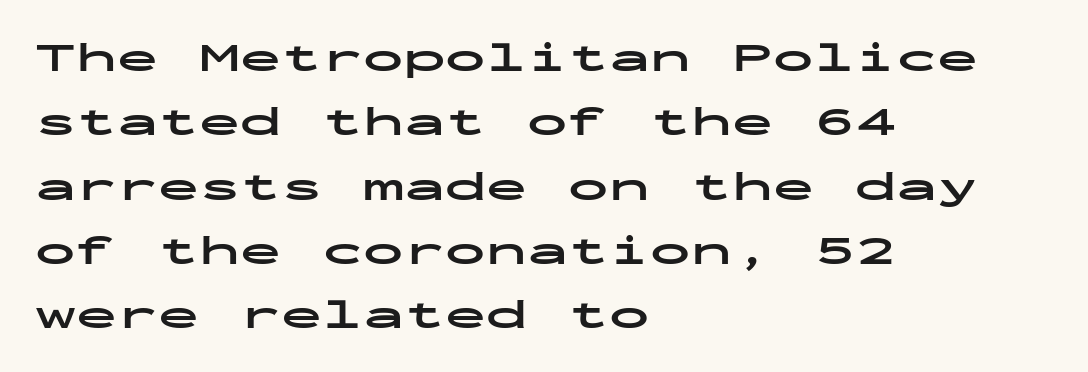
{"serif": "no", "italic": "no", "bold": "yes", "weight": "bold", "width": "wide", "stroke_contrast": "low", "x_height": "medium", "monospaced": "yes", "underline": "no", "align": "left", "line_spacing": "normal", "line_spacing_ratio": 1.57, "letter_spacing": "normal", "letter_spacing_em": 0.0, "glyph_px": 41}
